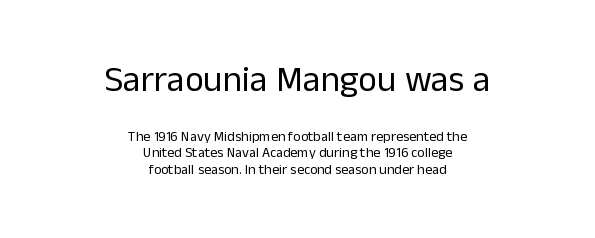
Quick note: underline off. Does the lettering tilt? It doesn't — this is upright. The strokes carry an ordinary text weight at most. Is this a fixed-width face? No — the glyphs have proportional, varying widths. Letter spacing: default. The glyphs in this specimen are sans serif.
